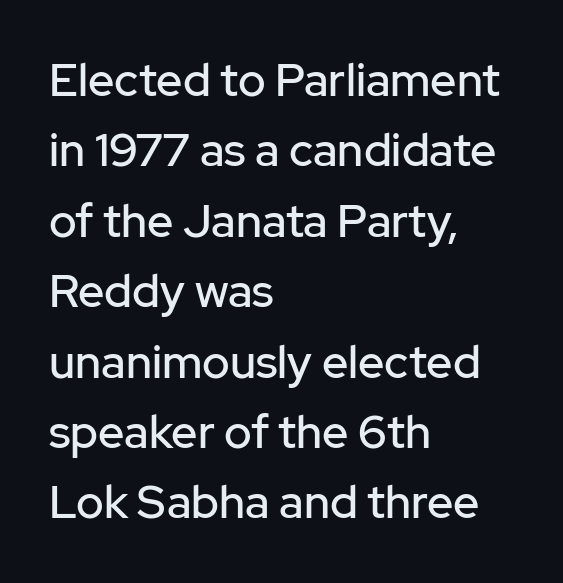
In terms of posture, this sample is upright. The passage shown stacks its lines at a standard gap. There is no visible air inserted between adjacent glyphs. Varying glyph widths throughout — classic text-font behaviour.
